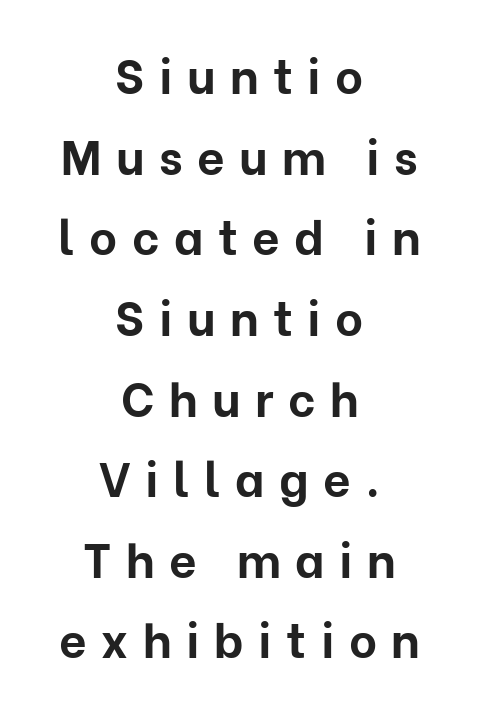
Q: Is the text bold? A: Yes.
Q: Is the text italic (slanted)? A: No, it is upright.
Q: Is the typeface a serif or a sans-serif typeface? A: Sans-serif.
Q: Is the text underlined? A: No.
Q: How is the paragraph aligned? A: Centered.
Q: Is the spacing between letters normal or unusually wide? A: Unusually wide.
Q: Is the spacing between lines tight, normal or loose? A: Normal.
Q: Width (condensed, normal, or wide)? A: Normal.
Q: Stroke contrast? A: Low.
Q: x-height? A: Medium.
Q: Monospaced? A: No.
